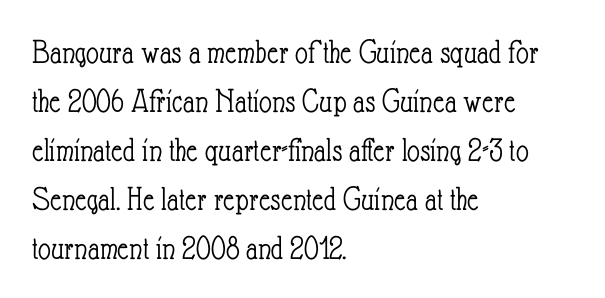
Q: Is the text bold? A: No.
Q: Is the text italic (slanted)? A: No, it is upright.
Q: Is the text underlined? A: No.
Q: How is the paragraph aligned? A: Left-aligned.
Q: Is the spacing between letters normal or unusually wide? A: Normal.
Q: Is the spacing between lines tight, normal or loose? A: Normal.
Q: Width (condensed, normal, or wide)? A: Condensed.
Q: Stroke contrast? A: Low.
Q: x-height? A: Small.
Q: Monospaced? A: No.
